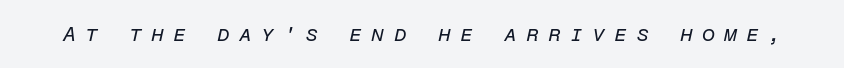
Each row of text sits above clean, open space. In terms of posture, this sample is oblique. The weight would be labelled regular, book, light, or lighter still. The tracking jumps out immediately: characters are airy and widely separated.
